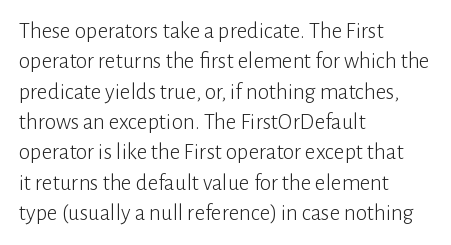
The space directly below the letters is spotless. Caption: standard tracking, unaltered. Vertically, the passage feels balanced, rows spaced as you'd expect. Does the lettering tilt? It doesn't — this is upright.
